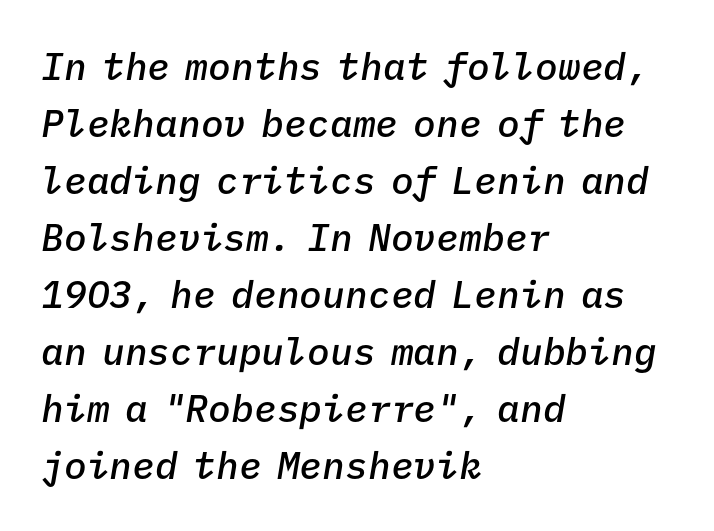
The image shows 38 px semibold type, italic (leaning right), monospaced; set left-aligned, normal line spacing (1.5x), normal letter spacing, not underlined; low stroke contrast and a medium x-height.
